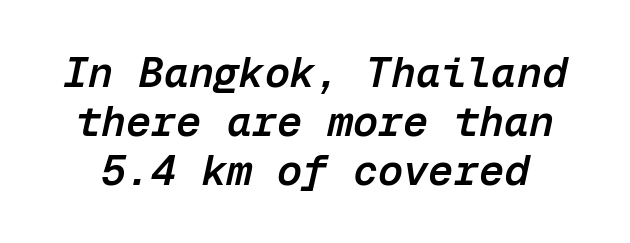
Q: Is the text bold? A: Semi-bold.
Q: Is the text italic (slanted)? A: Yes, it leans right by about 12 degrees.
Q: Is the text underlined? A: No.
Q: Is the spacing between letters normal or unusually wide? A: Normal.
Q: Width (condensed, normal, or wide)? A: Normal.
Q: Stroke contrast? A: Low.
Q: x-height? A: Medium.
Q: Monospaced? A: Yes.
